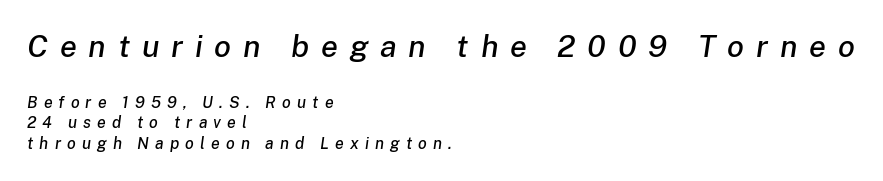
{"italic": "yes", "lean": "right", "slant_degrees": 8, "width": "normal", "stroke_contrast": "low", "x_height": "medium", "monospaced": "no", "underline": "no", "align": "left", "line_spacing": "normal", "line_spacing_ratio": 1.29, "letter_spacing": "wide", "letter_spacing_em": 0.38, "larger_block": "first", "size_ratio": 1.94, "glyph_px": 31}
